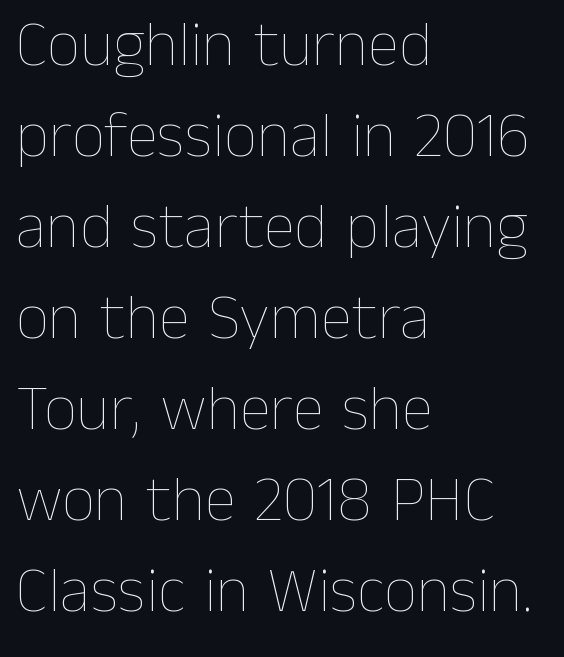
{"italic": "no", "bold": "no", "weight": "thin", "width": "normal", "stroke_contrast": "low", "x_height": "medium", "monospaced": "no", "underline": "no", "align": "left", "line_spacing": "normal", "line_spacing_ratio": 1.4, "letter_spacing": "normal", "letter_spacing_em": 0.0, "glyph_px": 65}
